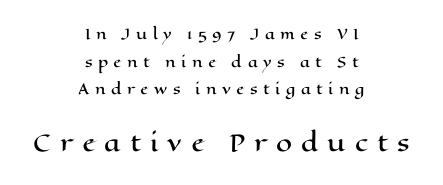
{"italic": "no", "underline": "no", "align": "center", "line_spacing": "loose", "line_spacing_ratio": 1.97, "letter_spacing": "wide", "letter_spacing_em": 0.39, "larger_block": "second", "size_ratio": 1.64, "glyph_px": 23}
